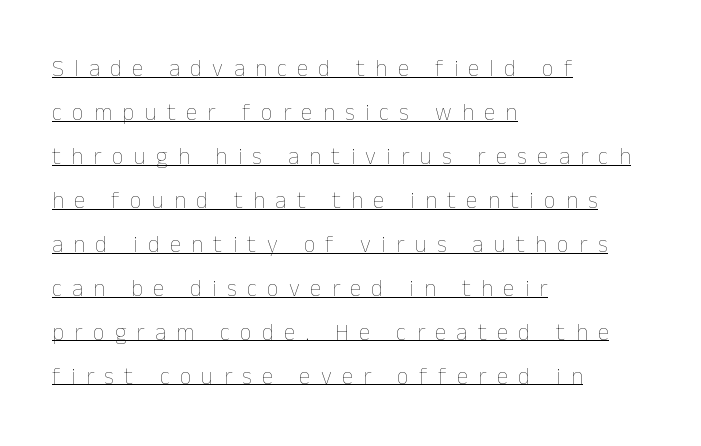
The image shows 23 px text type, upright; set left-aligned, loose line spacing (1.91x), unusually wide letter spacing (+0.45 em), underlined.
